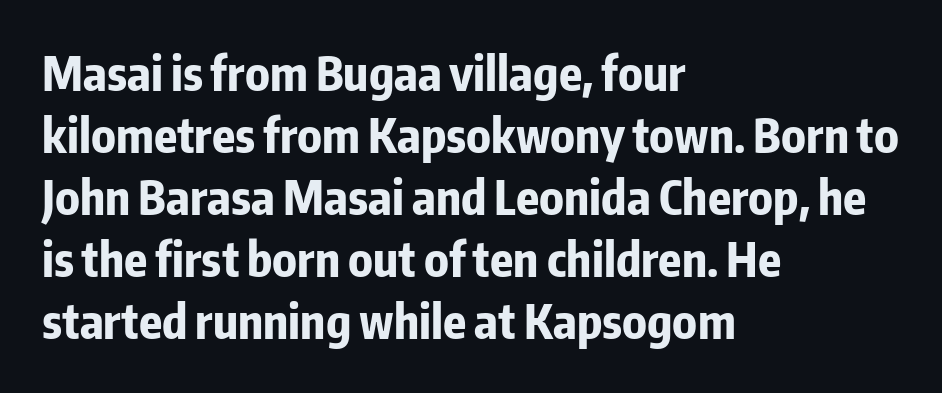
Nothing unusual about the tracking: characters are spaced as the font intends. The face used here has the dense, thick strokes of a bold. Short and long lines alike share a common starting point at left. These lines are rendered in a variable-pitch font. Regular leading.
